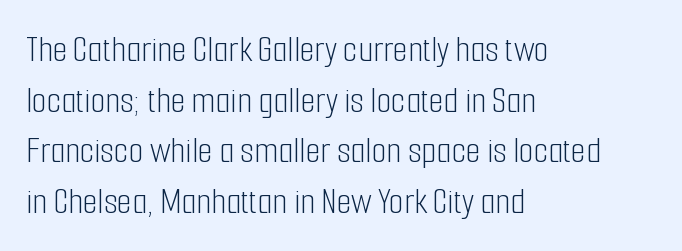
{"serif": "no", "italic": "no", "bold": "no", "weight": "light", "width": "condensed", "stroke_contrast": "low", "x_height": "medium", "monospaced": "no", "underline": "no", "align": "left", "line_spacing": "normal", "line_spacing_ratio": 1.33, "letter_spacing": "normal", "letter_spacing_em": 0.0, "glyph_px": 38}
